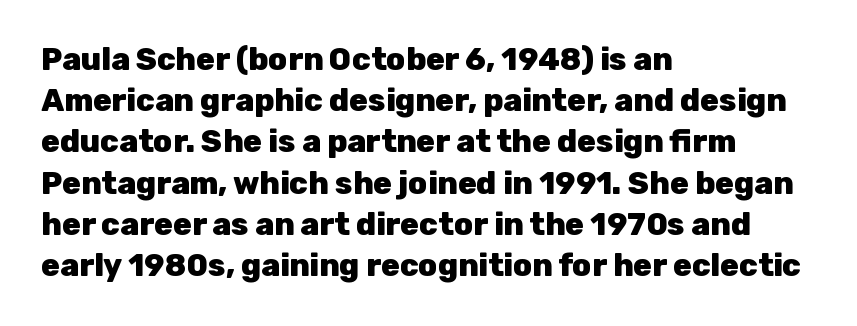
The image shows 31 px heavy sans-serif type, upright; set left-aligned, normal line spacing (1.33x), normal letter spacing, not underlined; low stroke contrast and a medium x-height.
